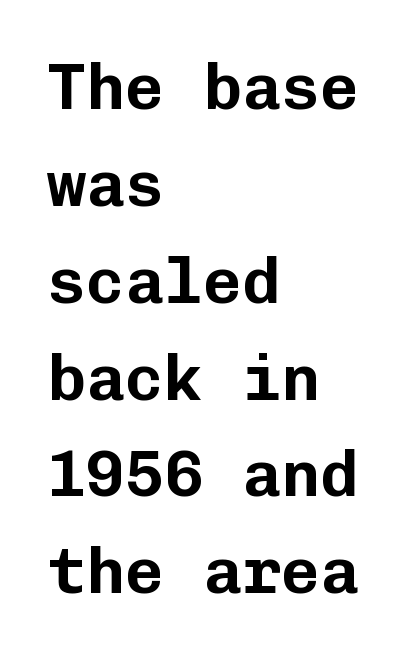
{"serif": "no", "italic": "no", "width": "normal", "stroke_contrast": "low", "x_height": "medium", "monospaced": "yes", "underline": "no", "align": "left", "line_spacing": "normal", "line_spacing_ratio": 1.49, "letter_spacing": "normal", "letter_spacing_em": 0.0, "glyph_px": 65}
